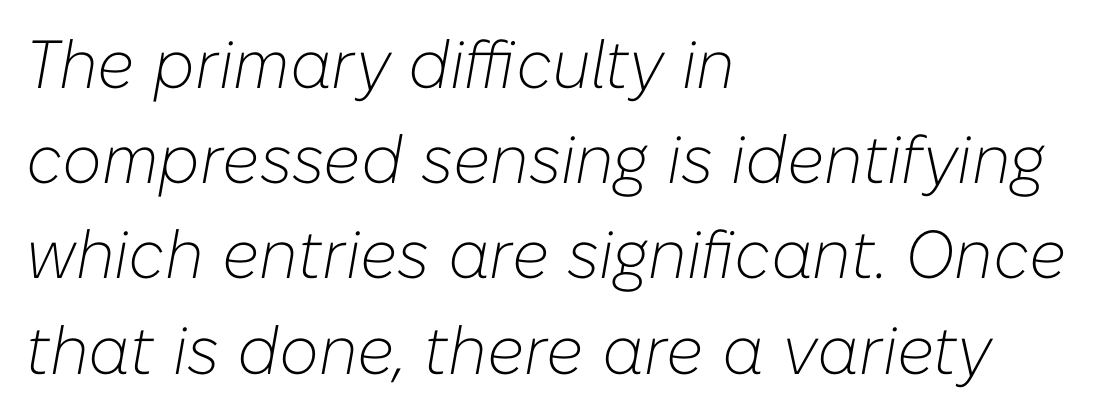
Normally led — the rows are evenly, conventionally spaced. The cut favours lightness, reaching ordinary text weight at its darkest. The setting favours the left margin, as ordinary paragraphs usually do. Look at the tracking — it's just the regular setting, nothing added. Only glyphs here, with clear space below each row.
